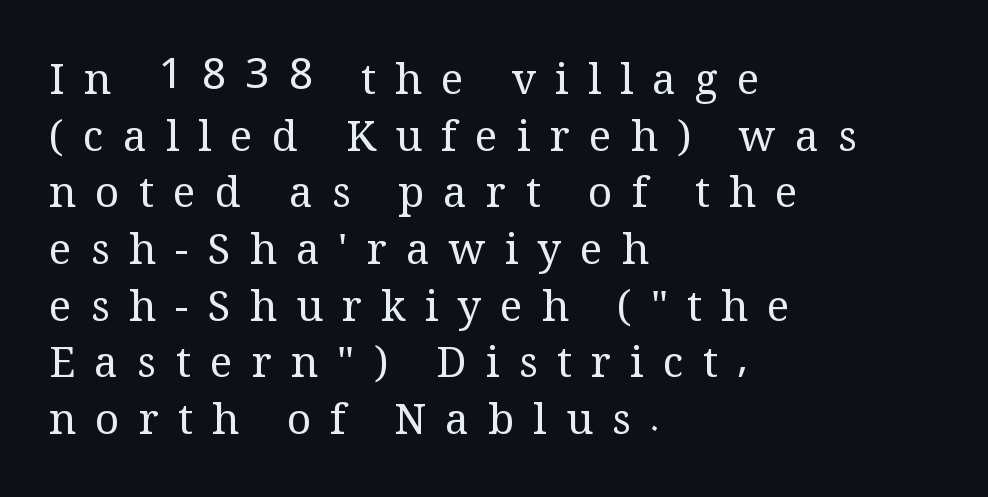
{"serif": "yes", "italic": "no", "bold": "no", "weight": "regular", "width": "normal", "stroke_contrast": "medium", "x_height": "medium", "monospaced": "no", "underline": "no", "align": "left", "line_spacing": "normal", "line_spacing_ratio": 1.35, "letter_spacing": "wide", "letter_spacing_em": 0.46, "glyph_px": 42}
